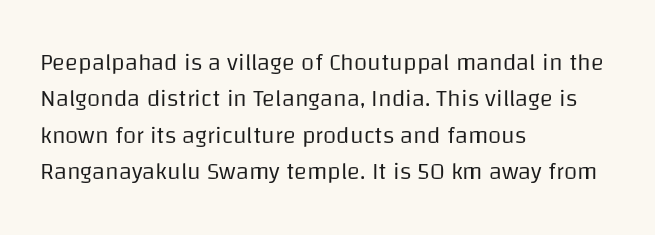
Q: Is the text bold? A: No.
Q: Is the text italic (slanted)? A: No, it is upright.
Q: Is the text underlined? A: No.
Q: How is the paragraph aligned? A: Left-aligned.
Q: Is the spacing between letters normal or unusually wide? A: Normal.
Q: Is the spacing between lines tight, normal or loose? A: Normal.
